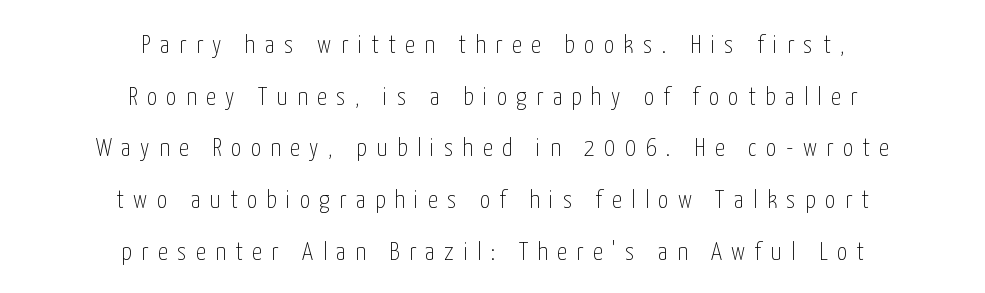
{"italic": "no", "bold": "no", "underline": "no", "align": "center", "line_spacing": "loose", "line_spacing_ratio": 2.07, "letter_spacing": "wide", "letter_spacing_em": 0.38, "glyph_px": 25}
